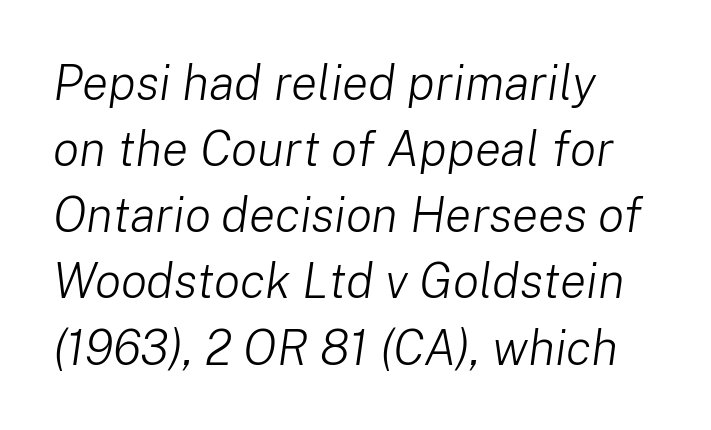
Q: Is the text bold? A: No.
Q: Is the text italic (slanted)? A: Yes, it leans right by about 8 degrees.
Q: Is the text underlined? A: No.
Q: How is the paragraph aligned? A: Left-aligned.
Q: Is the spacing between letters normal or unusually wide? A: Normal.
Q: Is the spacing between lines tight, normal or loose? A: Normal.
Q: Width (condensed, normal, or wide)? A: Normal.
Q: Stroke contrast? A: Low.
Q: x-height? A: Medium.
Q: Monospaced? A: No.
